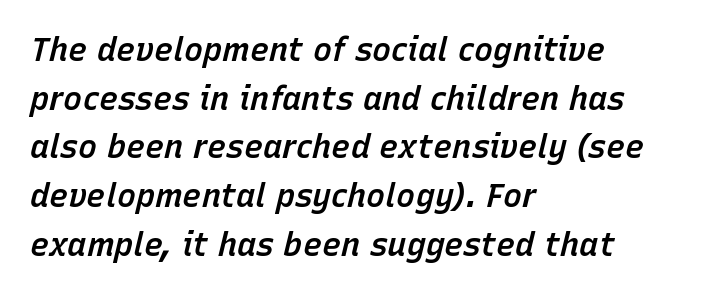
Tall strokes in this sample are angled rather than plumb. The string is rendered with underlining switched off. Each new line begins a customary step beneath the previous one. The gaps between neighbouring characters are ordinary and unremarkable. Every letter is mildly thick-stroked: semibold rather than bold. The lines in this sample share a left origin and differ only in where they stop.
